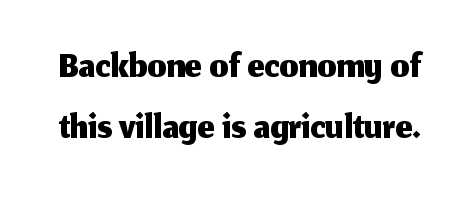
Q: Is the text italic (slanted)? A: No, it is upright.
Q: Is the typeface a serif or a sans-serif typeface? A: Sans-serif.
Q: Is the text underlined? A: No.
Q: Is the spacing between letters normal or unusually wide? A: Normal.
Q: Is the spacing between lines tight, normal or loose? A: Tight.
Q: Width (condensed, normal, or wide)? A: Normal.
Q: Stroke contrast? A: Medium.
Q: x-height? A: Medium.
Q: Monospaced? A: No.
